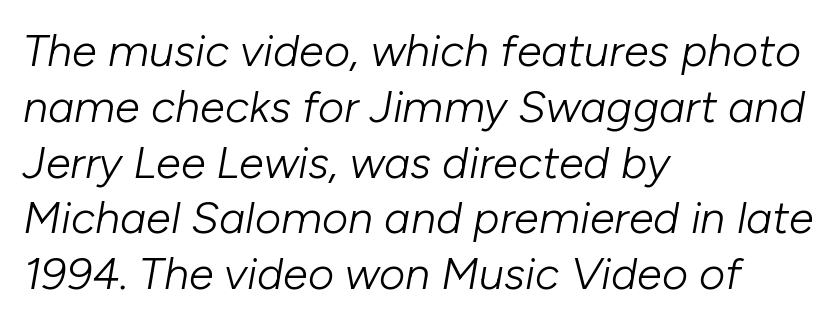
If you drew a ruler down the left edge, every line would touch it. Stems and bowls with no extra thickness — not bold. It's the slanting kind of type. Honestly, the letter spacing is just normal — you wouldn't notice it. A typesetter would call this proportional, since set widths differ per character.
